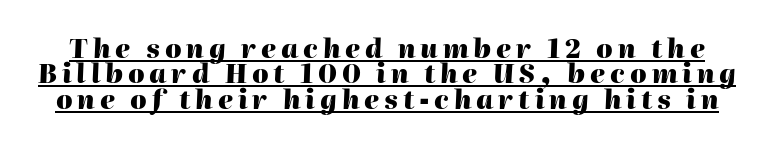
The image shows 26 px bold type, italic (leaning right); set tight line spacing (0.98x), underlined.
